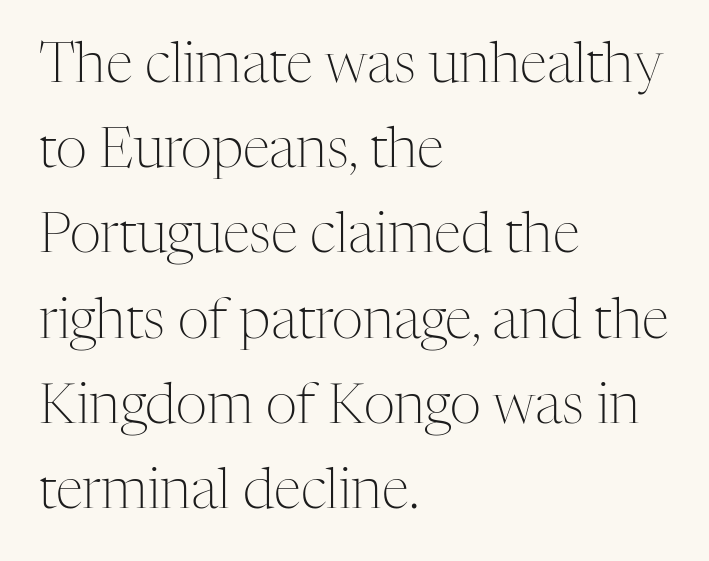
The image shows 55 px light serif type, upright; set left-aligned, normal line spacing (1.55x), normal letter spacing, not underlined; medium stroke contrast and a medium x-height.
